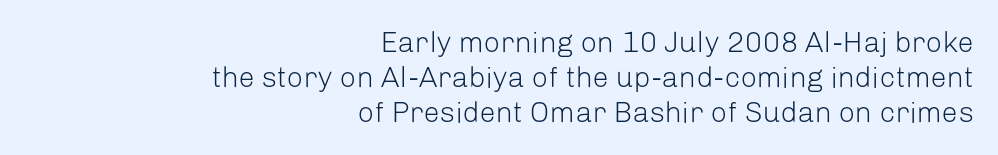
{"serif": "no", "italic": "no", "bold": "no", "weight": "light", "width": "normal", "stroke_contrast": "low", "x_height": "medium", "monospaced": "no", "underline": "no", "align": "right", "line_spacing_ratio": 1.21, "letter_spacing": "normal", "letter_spacing_em": 0.0, "glyph_px": 29}
